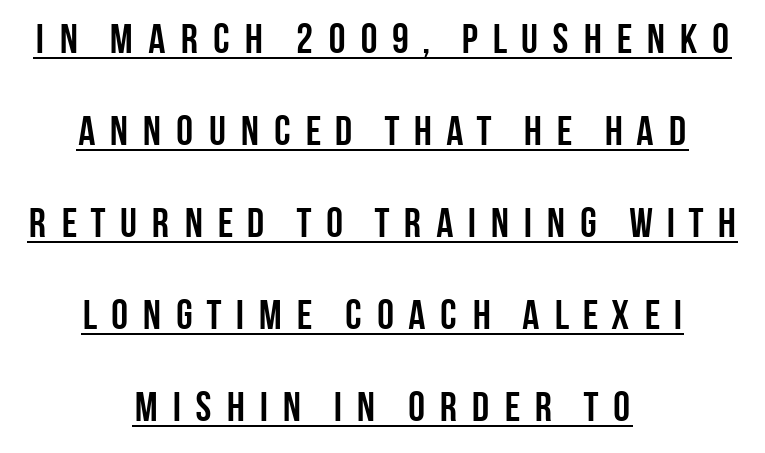
The image shows 42 px semibold, condensed sans-serif type, upright; set centered, loose line spacing (2.19x), unusually wide letter spacing (+0.27 em), underlined; low stroke contrast and a large x-height.
